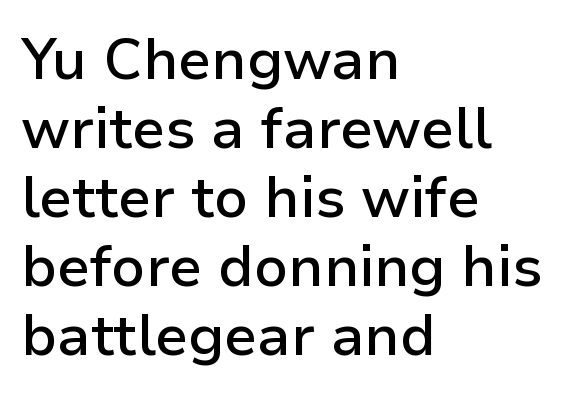
{"serif": "no", "italic": "no", "bold": "semi", "weight": "semibold", "width": "normal", "stroke_contrast": "low", "x_height": "medium", "monospaced": "no", "underline": "no", "align": "left", "line_spacing_ratio": 1.21, "letter_spacing": "normal", "letter_spacing_em": 0.0, "glyph_px": 57}
